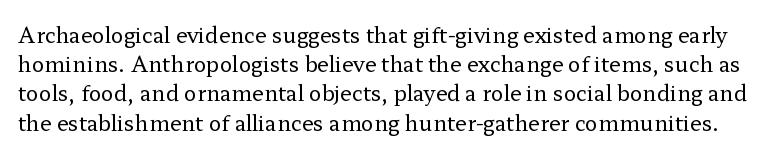
{"italic": "no", "bold": "no", "underline": "no", "line_spacing": "normal", "line_spacing_ratio": 1.39, "letter_spacing": "normal", "letter_spacing_em": 0.0, "glyph_px": 21}
